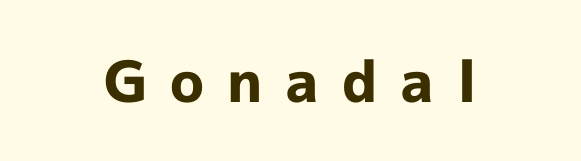
Students, this is bold: see how much ink each stroke carries. Note the varied advance widths — an 'i' is clearly narrower than an 'm'. Ascenders rise straight up at ninety degrees. Which margin do the lines hug? Neither — every line sits in the middle.
